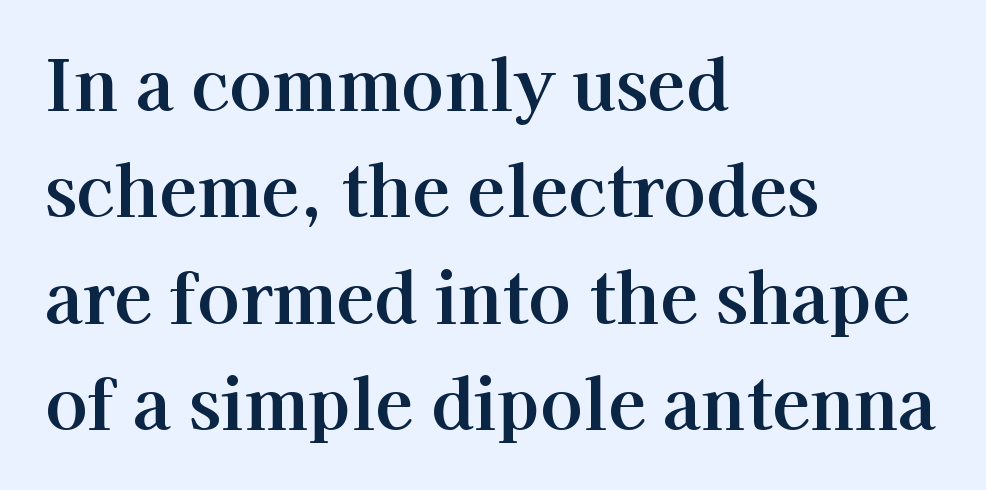
{"serif": "yes", "italic": "no", "width": "normal", "stroke_contrast": "high", "x_height": "medium", "monospaced": "no", "underline": "no", "align": "left", "line_spacing": "normal", "line_spacing_ratio": 1.52, "letter_spacing": "normal", "letter_spacing_em": 0.0, "glyph_px": 70}
